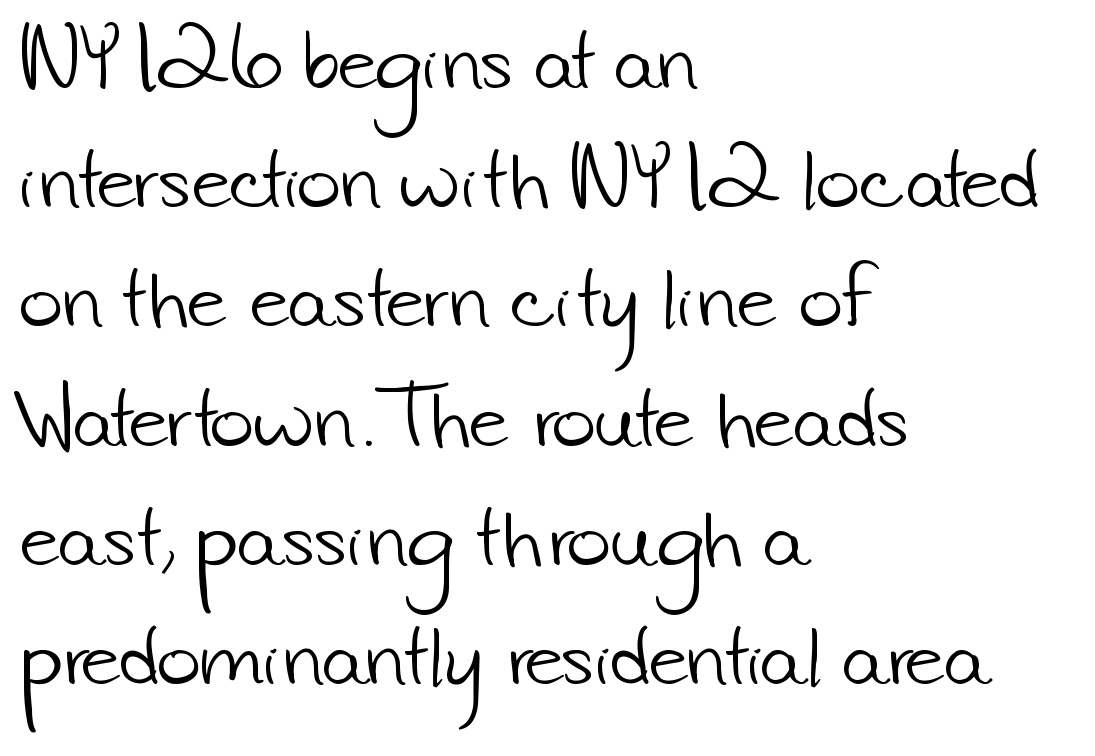
{"serif": "no", "bold": "no", "weight": "light", "width": "normal", "stroke_contrast": "low", "x_height": "small", "monospaced": "no", "underline": "no", "align": "left", "line_spacing": "normal", "line_spacing_ratio": 1.59, "letter_spacing": "normal", "letter_spacing_em": 0.0, "glyph_px": 75}
